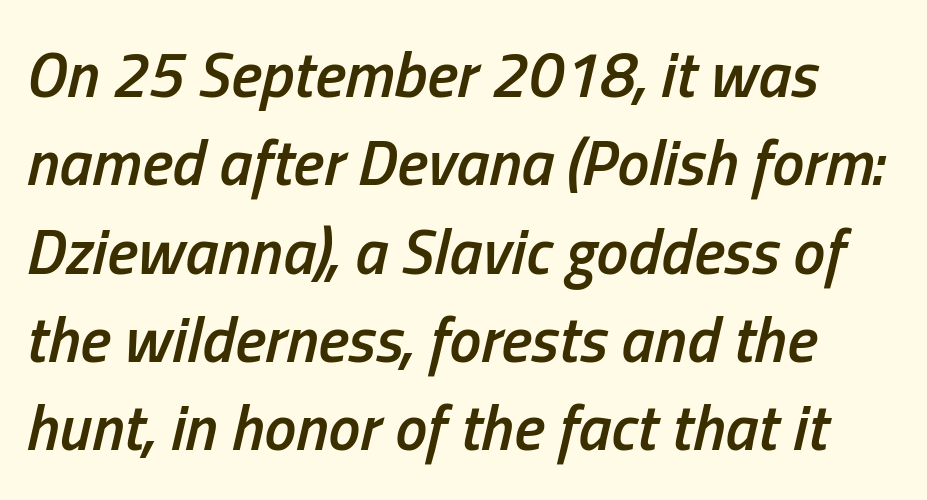
The image shows 64 px semibold, condensed type, italic (leaning right); set left-aligned, normal line spacing (1.38x), normal letter spacing, not underlined; low stroke contrast and a medium x-height.
